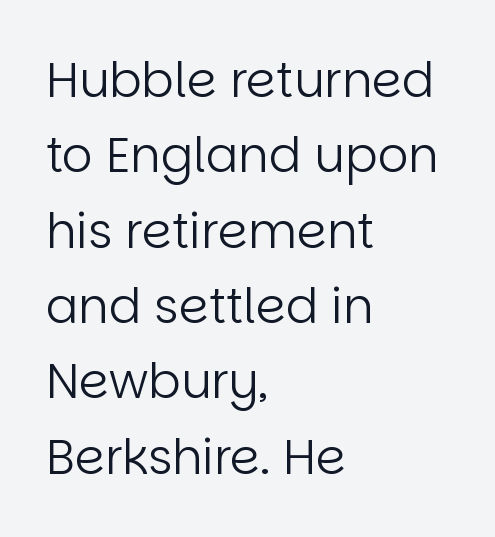
The image shows 48 px regular-weight sans-serif type, upright; set left-aligned, normal line spacing (1.57x), normal letter spacing, not underlined; low stroke contrast and a large x-height.
